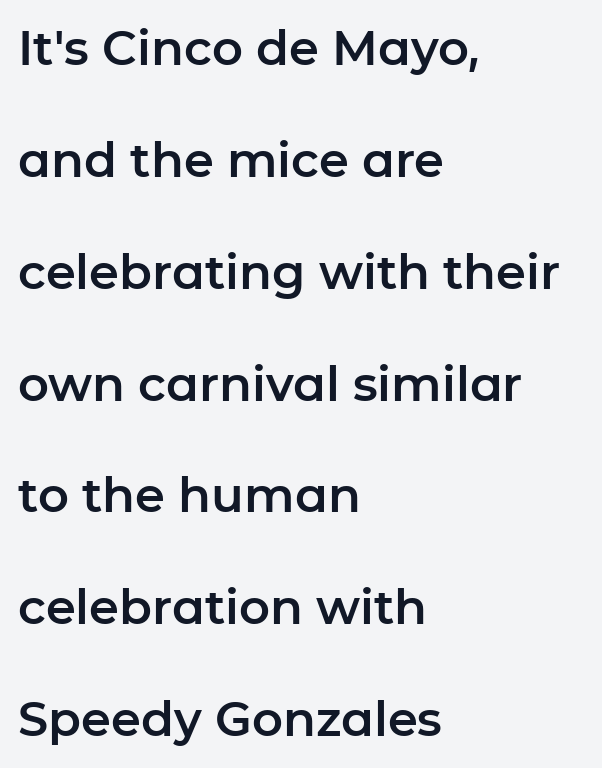
The image shows 48 px sans-serif type, upright; set left-aligned, loose line spacing (2.33x), normal letter spacing, not underlined; low stroke contrast and a medium x-height.
